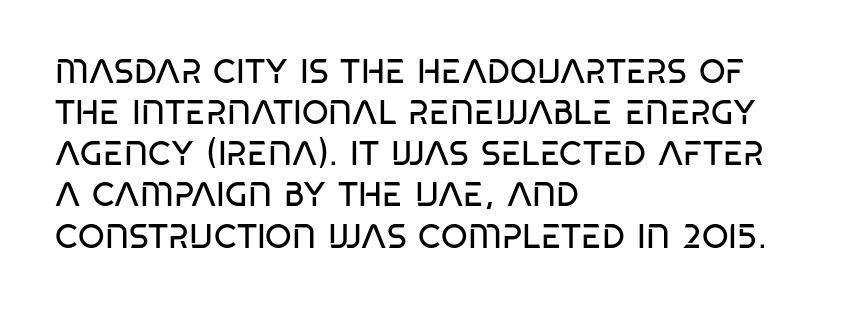
Q: Is the text bold? A: No.
Q: Is the text italic (slanted)? A: No, it is upright.
Q: Is the typeface a serif or a sans-serif typeface? A: Sans-serif.
Q: Is the text underlined? A: No.
Q: How is the paragraph aligned? A: Left-aligned.
Q: Is the spacing between letters normal or unusually wide? A: Normal.
Q: Width (condensed, normal, or wide)? A: Condensed.
Q: Stroke contrast? A: Low.
Q: x-height? A: Large.
Q: Monospaced? A: No.
